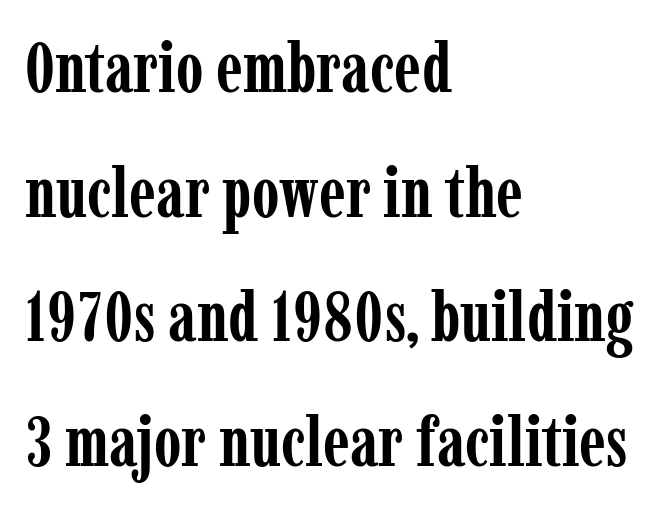
{"serif": "yes", "italic": "no", "bold": "yes", "weight": "semibold", "width": "condensed", "stroke_contrast": "low", "x_height": "medium", "monospaced": "no", "underline": "no", "align": "left", "line_spacing_ratio": 1.78, "letter_spacing": "normal", "letter_spacing_em": 0.0, "glyph_px": 70}
